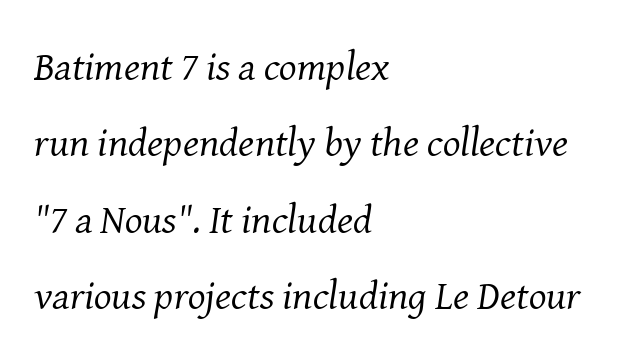
Q: Is the text bold? A: No.
Q: Is the text italic (slanted)? A: Yes, it leans right by about 8 degrees.
Q: Is the typeface a serif or a sans-serif typeface? A: Serif.
Q: Is the text underlined? A: No.
Q: How is the paragraph aligned? A: Left-aligned.
Q: Is the spacing between letters normal or unusually wide? A: Normal.
Q: Width (condensed, normal, or wide)? A: Normal.
Q: Stroke contrast? A: Medium.
Q: x-height? A: Medium.
Q: Monospaced? A: No.
